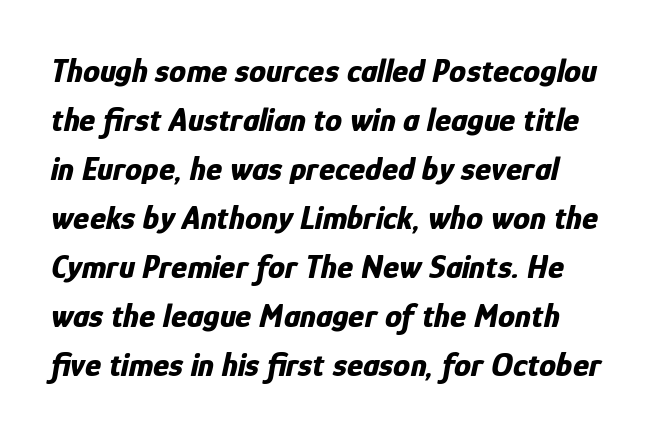
The image shows 34 px bold, condensed type, italic (leaning right); set normal line spacing (1.44x), normal letter spacing, not underlined; low stroke contrast and a medium x-height.
